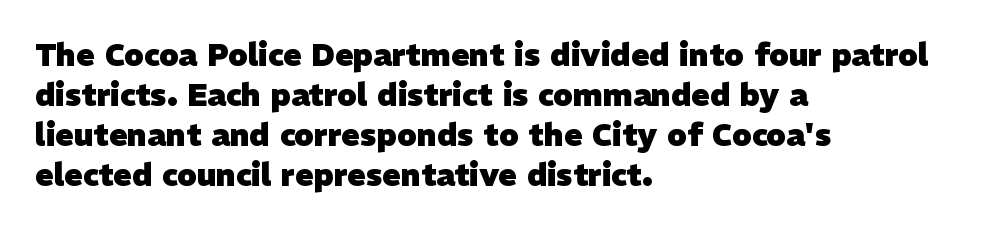
The image shows 31 px heavy sans-serif type; set left-aligned, normal line spacing (1.29x), normal letter spacing, not underlined; low stroke contrast and a medium x-height.
